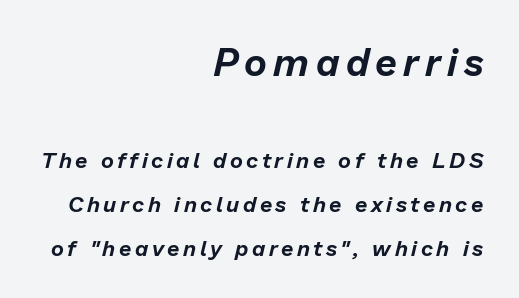
Q: Is the text italic (slanted)? A: Yes, it leans right by about 13 degrees.
Q: Is the text underlined? A: No.
Q: How is the paragraph aligned? A: Right-aligned.
Q: Is the spacing between lines tight, normal or loose? A: Loose.
Q: Which block of text is set in a larger size, the first (top) or the second (bottom)? A: The first (top) one.
Q: Width (condensed, normal, or wide)? A: Normal.
Q: Stroke contrast? A: Low.
Q: x-height? A: Medium.
Q: Monospaced? A: No.
